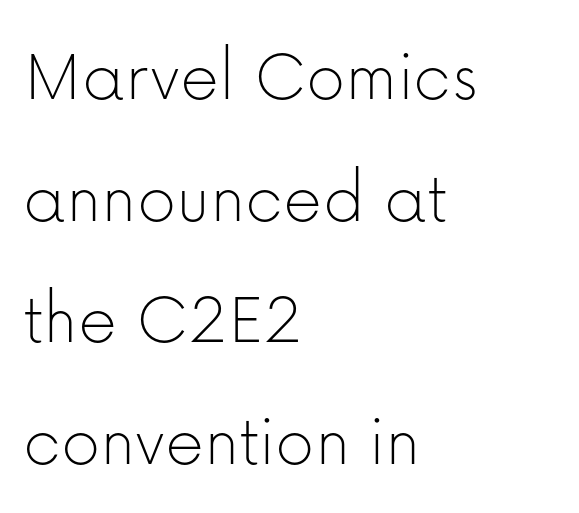
{"serif": "no", "italic": "no", "bold": "no", "weight": "thin", "width": "normal", "stroke_contrast": "low", "x_height": "medium", "monospaced": "no", "underline": "no", "align": "left", "line_spacing": "normal", "line_spacing_ratio": 1.6, "letter_spacing": "normal", "letter_spacing_em": 0.0, "glyph_px": 76}
